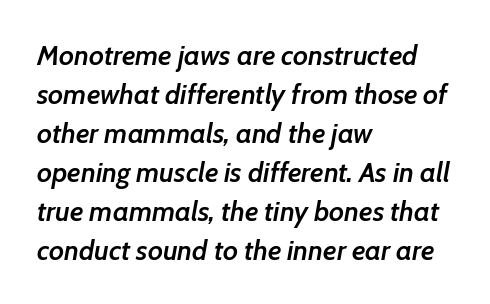
Q: Is the text bold? A: Semi-bold.
Q: Is the text italic (slanted)? A: Yes, it leans right by about 7 degrees.
Q: Is the text underlined? A: No.
Q: How is the paragraph aligned? A: Left-aligned.
Q: Is the spacing between letters normal or unusually wide? A: Normal.
Q: Is the spacing between lines tight, normal or loose? A: Normal.
Q: Width (condensed, normal, or wide)? A: Normal.
Q: Stroke contrast? A: Low.
Q: x-height? A: Medium.
Q: Monospaced? A: No.
